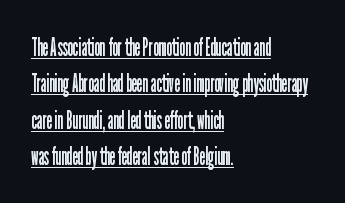
{"italic": "no", "bold": "no", "underline": "yes", "align": "left", "line_spacing": "normal", "line_spacing_ratio": 1.46, "letter_spacing": "normal", "letter_spacing_em": 0.0, "glyph_px": 25}
